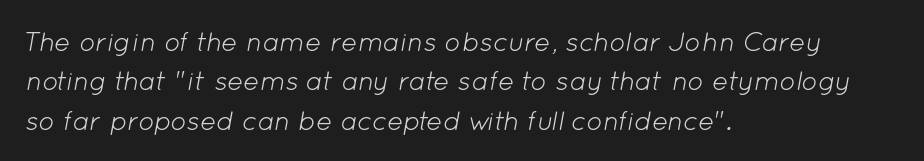
The image shows 27 px text type, italic (leaning right); set left-aligned, normal line spacing (1.46x), normal letter spacing, not underlined.
